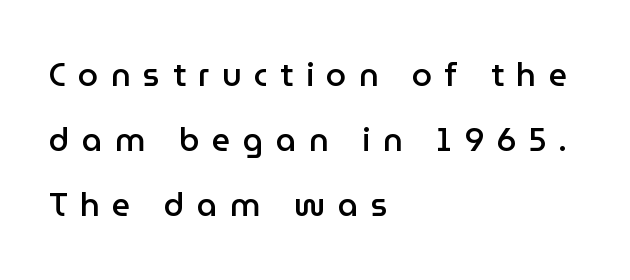
Q: Is the text bold? A: Semi-bold.
Q: Is the text italic (slanted)? A: No, it is upright.
Q: Is the typeface a serif or a sans-serif typeface? A: Sans-serif.
Q: Is the text underlined? A: No.
Q: How is the paragraph aligned? A: Left-aligned.
Q: Is the spacing between letters normal or unusually wide? A: Unusually wide.
Q: Is the spacing between lines tight, normal or loose? A: Loose.
Q: Width (condensed, normal, or wide)? A: Normal.
Q: Stroke contrast? A: Low.
Q: x-height? A: Medium.
Q: Monospaced? A: No.
